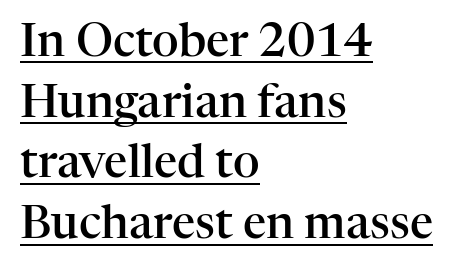
Honestly, the row spacing looks completely unremarkable. The rendered words wear a rule along their underside. Unlike a clean sans, this face finishes its strokes with serifs. Line beginnings align vertically; line endings do not. The typesetting leans somewhat heavy: a semibold.
